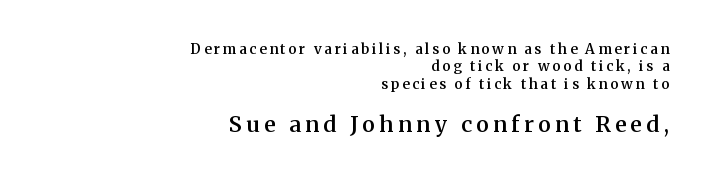
What stands out about the letter spacing? Its width — letters are far apart. Semibold letterforms, between regular and bold. Which of the two is more prominent by size? The second, at the bottom. Italic: no, the glyphs are upright roman. Beneath every word, the page is bare.
